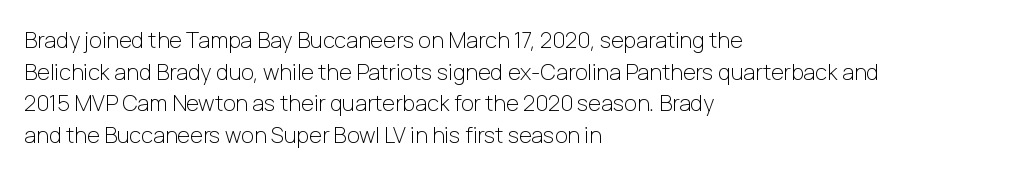
Ordinary non-slanted type is in use. Whoever set this chose a conventional vertical rhythm. Nothing unusual about the tracking: characters are spaced as the font intends. Every row of glyphs begins at an identical x-position on the left.
